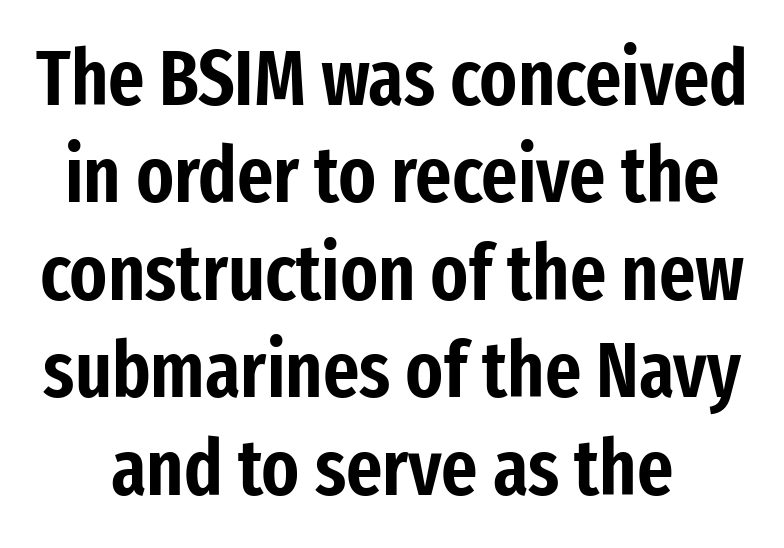
Q: Is the text italic (slanted)? A: No, it is upright.
Q: Is the typeface a serif or a sans-serif typeface? A: Sans-serif.
Q: Is the text underlined? A: No.
Q: Is the spacing between letters normal or unusually wide? A: Normal.
Q: Is the spacing between lines tight, normal or loose? A: Normal.
Q: Width (condensed, normal, or wide)? A: Condensed.
Q: Stroke contrast? A: Low.
Q: x-height? A: Medium.
Q: Monospaced? A: No.
